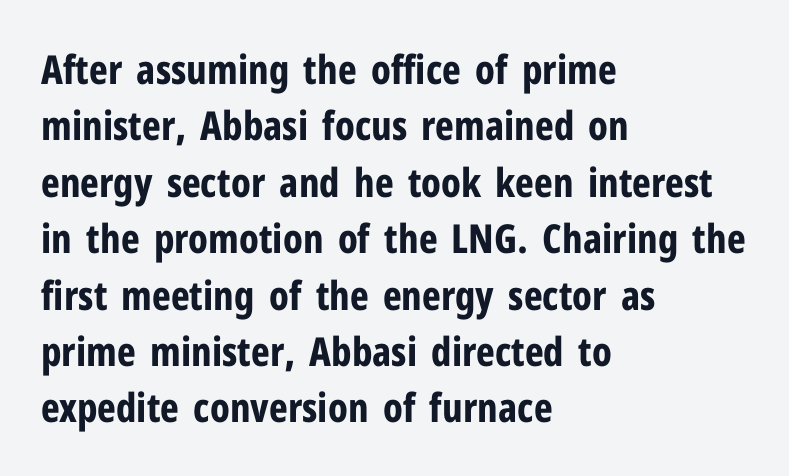
Its strokes are broad and dark, the hallmark of bold type. This sample keeps an unexceptional amount of space between lines. Line starts are locked; line ends wander. You could not count columns in this text — the font is proportionally spaced. Descender tails drop into unmarked territory. Does extra space separate the letters? No, they use regular spacing.
